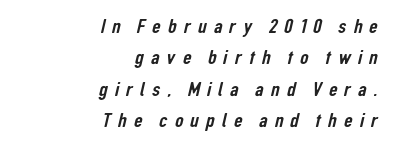
The baseline area is clear. Interline gaps are of average width in this sample. The setting favours the right margin, as signatures and pull-quotes sometimes do. You could only call the tracking loose — the letters float apart.
